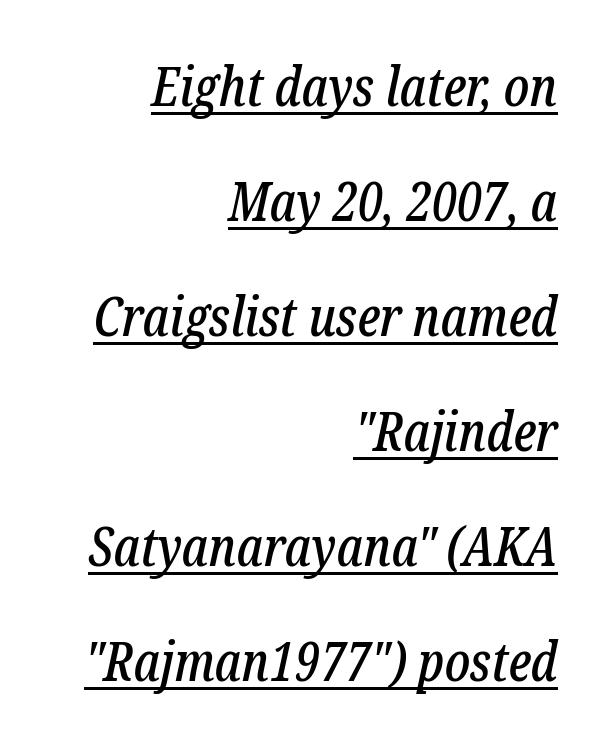
{"serif": "yes", "italic": "yes", "lean": "right", "slant_degrees": 12, "width": "condensed", "stroke_contrast": "low", "x_height": "medium", "monospaced": "no", "underline": "yes", "align": "right", "line_spacing": "loose", "line_spacing_ratio": 2.13, "letter_spacing": "normal", "letter_spacing_em": 0.0, "glyph_px": 54}
